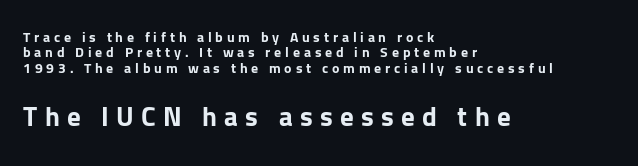
{"italic": "no", "bold": "yes", "underline": "no", "align": "left", "line_spacing": "tight", "line_spacing_ratio": 1.09, "letter_spacing": "wide", "letter_spacing_em": 0.27, "larger_block": "second", "size_ratio": 1.93, "glyph_px": 27}
